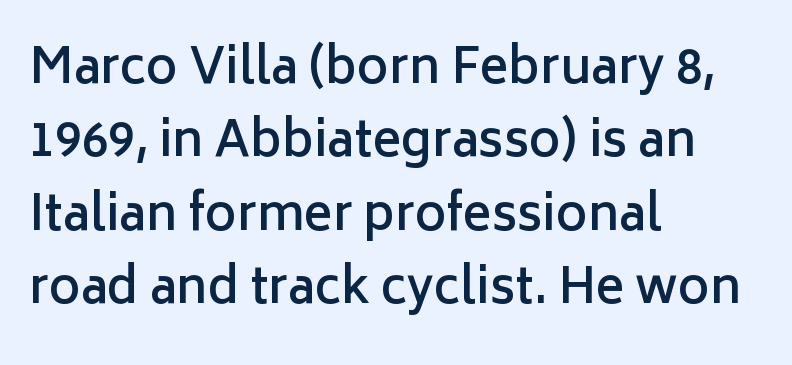
Honestly, the letter spacing is just normal — you wouldn't notice it. These lines are rendered in a variable-pitch font. The vertical gap from one line to the next is medium. You can tell from the bare stems that sans-serif type was used. The face used here is a semibold: visibly heavier than regular, lighter than bold. Every stem runs plumb, perpendicular to the baseline.
